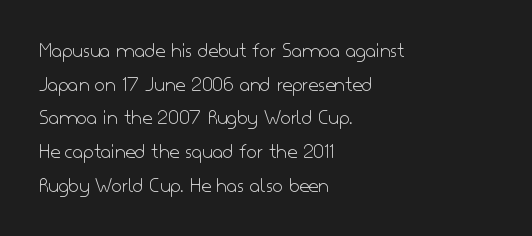
Q: Is the text bold? A: No.
Q: Is the text italic (slanted)? A: No, it is upright.
Q: Is the text underlined? A: No.
Q: How is the paragraph aligned? A: Left-aligned.
Q: Is the spacing between letters normal or unusually wide? A: Normal.
Q: Is the spacing between lines tight, normal or loose? A: Normal.
